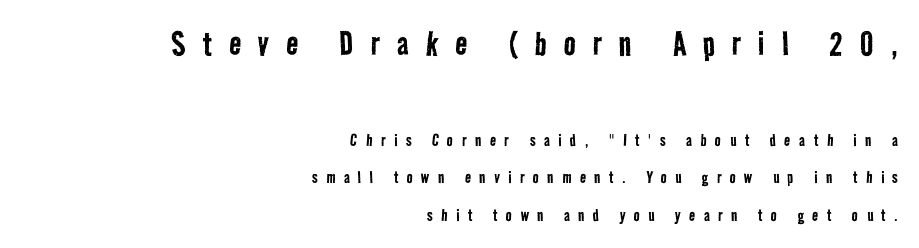
Q: Is the text bold? A: No.
Q: Is the typeface a serif or a sans-serif typeface? A: Sans-serif.
Q: Is the text underlined? A: No.
Q: How is the paragraph aligned? A: Right-aligned.
Q: Is the spacing between letters normal or unusually wide? A: Unusually wide.
Q: Which block of text is set in a larger size, the first (top) or the second (bottom)? A: The first (top) one.
Q: Width (condensed, normal, or wide)? A: Condensed.
Q: Stroke contrast? A: Low.
Q: x-height? A: Medium.
Q: Monospaced? A: No.
